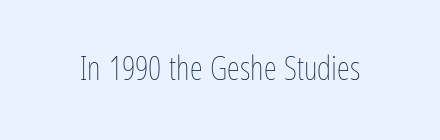
Is this a fixed-width face? No — the glyphs have proportional, varying widths. Upright lettering throughout. Is the type heavy? It reads as light-to-regular instead. Letter spacing: default. The space directly below the letters is spotless.
